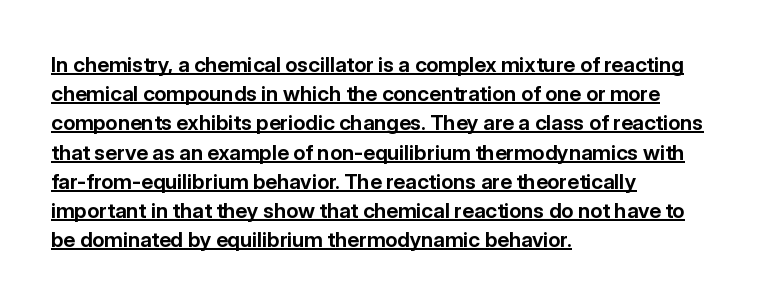
{"italic": "no", "bold": "yes", "underline": "yes", "align": "left", "line_spacing": "normal", "line_spacing_ratio": 1.39, "letter_spacing": "normal", "letter_spacing_em": 0.0, "glyph_px": 21}
